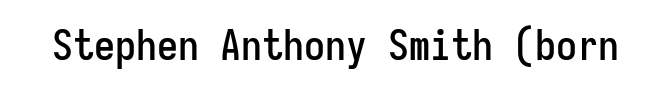
The image shows 42 px condensed sans-serif type, upright, monospaced; set normal letter spacing, not underlined; low stroke contrast and a medium x-height.
